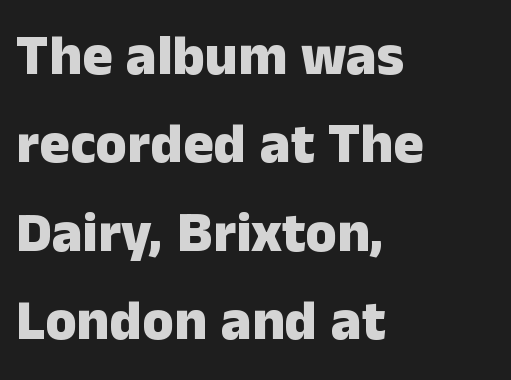
Q: Is the text bold? A: Yes.
Q: Is the text italic (slanted)? A: No, it is upright.
Q: Is the typeface a serif or a sans-serif typeface? A: Sans-serif.
Q: Is the text underlined? A: No.
Q: How is the paragraph aligned? A: Left-aligned.
Q: Is the spacing between letters normal or unusually wide? A: Normal.
Q: Is the spacing between lines tight, normal or loose? A: Normal.
Q: Width (condensed, normal, or wide)? A: Normal.
Q: Stroke contrast? A: Low.
Q: x-height? A: Medium.
Q: Monospaced? A: No.
